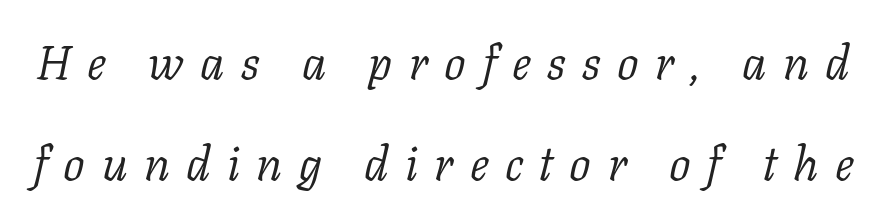
Q: Is the text bold? A: No.
Q: Is the text italic (slanted)? A: Yes, it leans right by about 11 degrees.
Q: Is the typeface a serif or a sans-serif typeface? A: Serif.
Q: Is the text underlined? A: No.
Q: Is the spacing between letters normal or unusually wide? A: Unusually wide.
Q: Is the spacing between lines tight, normal or loose? A: Loose.
Q: Width (condensed, normal, or wide)? A: Normal.
Q: Stroke contrast? A: Low.
Q: x-height? A: Medium.
Q: Monospaced? A: No.
